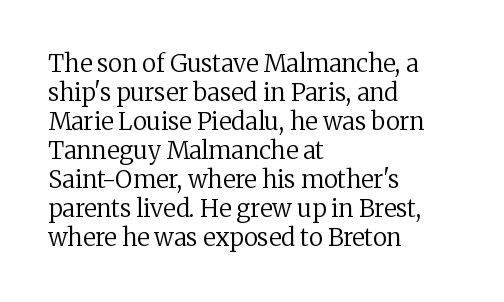
Q: Is the text bold? A: No.
Q: Is the text italic (slanted)? A: No, it is upright.
Q: Is the text underlined? A: No.
Q: How is the paragraph aligned? A: Left-aligned.
Q: Is the spacing between letters normal or unusually wide? A: Normal.
